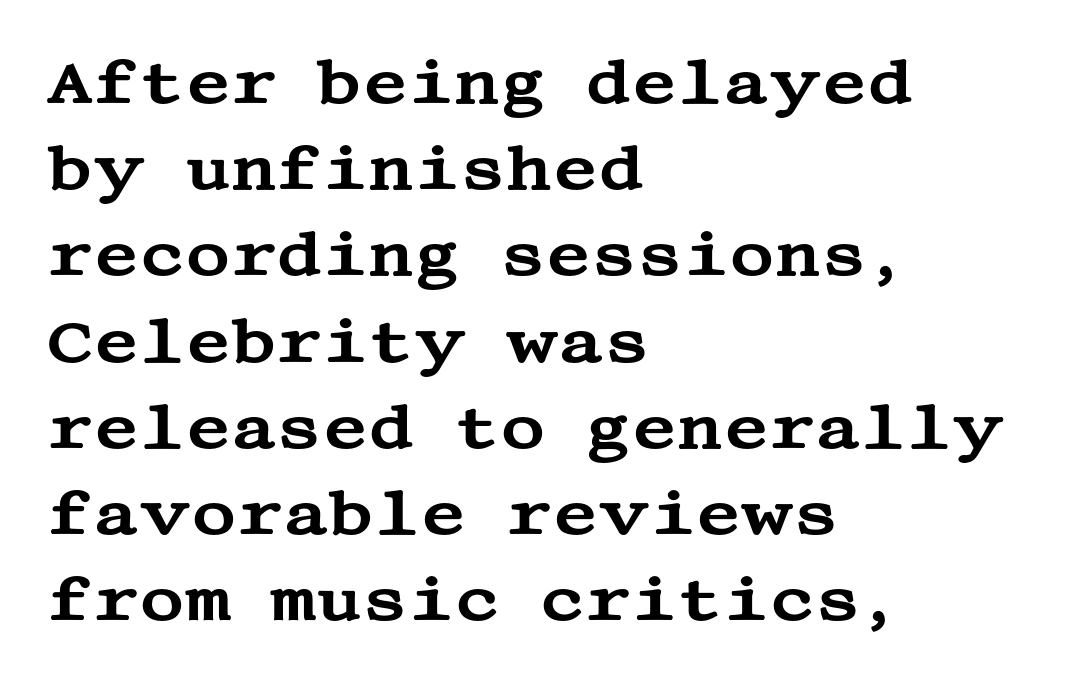
{"serif": "yes", "italic": "no", "width": "wide", "stroke_contrast": "medium", "x_height": "large", "underline": "no", "align": "left", "line_spacing": "normal", "line_spacing_ratio": 1.39, "letter_spacing": "normal", "letter_spacing_em": 0.0, "glyph_px": 62}
